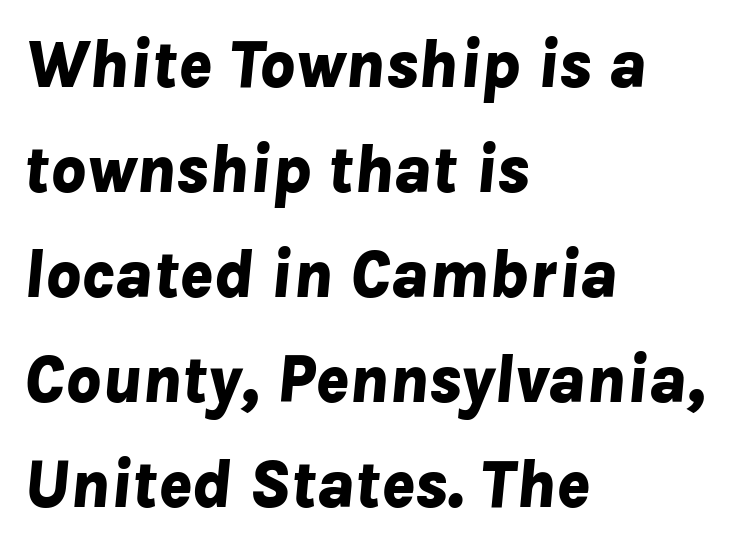
Normally led — the rows are evenly, conventionally spaced. Tracking value appears to be zero — textbook default spacing. The glyphs are unaccompanied by any horizontal stroke below them. Notice how thick the strokes are: this is what a full bold looks like. The letters are slanted; this is an italic face. The passage shown is typed in a proportional face where columns would drift.
